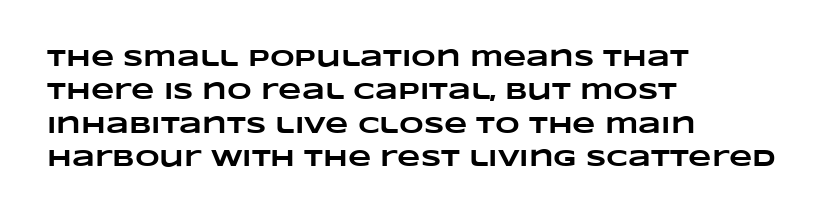
The ragged edge is on the right, which tells us the setting is flush left. Words appear dense and cohesive because spacing is normal. Honestly, there is no underline to notice here at all. Honestly, the row spacing looks completely unremarkable. These words are printed bold, with thick strokes throughout.
